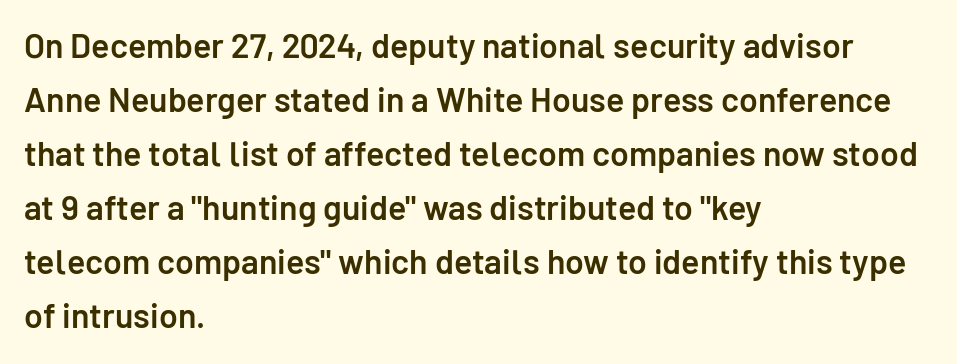
The image shows 34 px semibold sans-serif type, upright; set left-aligned, normal line spacing (1.59x), normal letter spacing, not underlined; low stroke contrast and a medium x-height.
